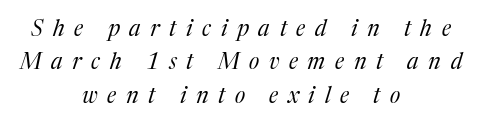
The image shows 22 px text type, italic (leaning right); set centered, normal line spacing (1.52x), unusually wide letter spacing (+0.44 em), not underlined.
